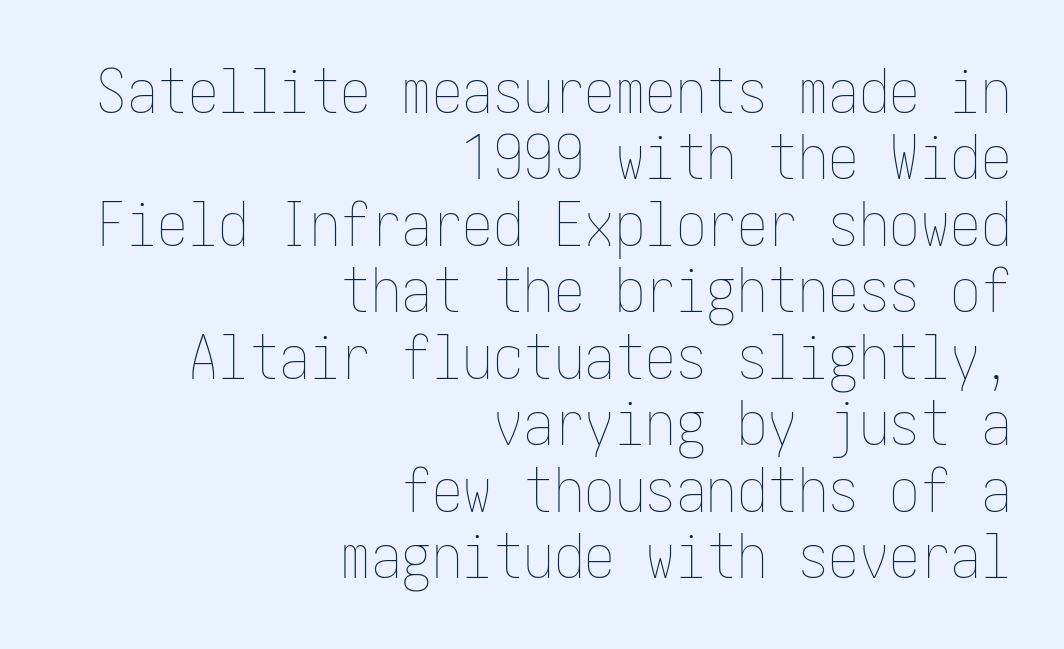
The image shows 61 px thin, condensed type, upright; set right-aligned, tight line spacing (1.09x), normal letter spacing, not underlined; low stroke contrast and a medium x-height.
